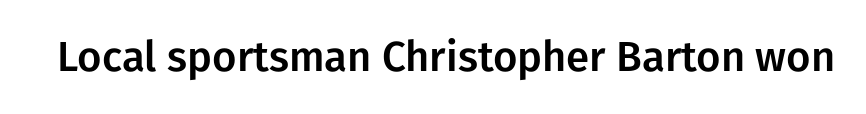
The image shows 42 px sans-serif type, upright; set normal letter spacing, not underlined; low stroke contrast and a medium x-height.
